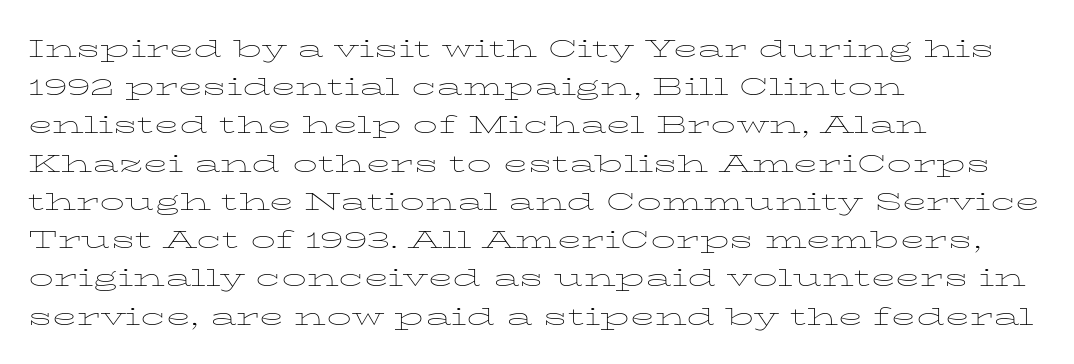
The image shows 25 px text type, upright; set left-aligned, normal line spacing (1.53x), normal letter spacing, not underlined.
